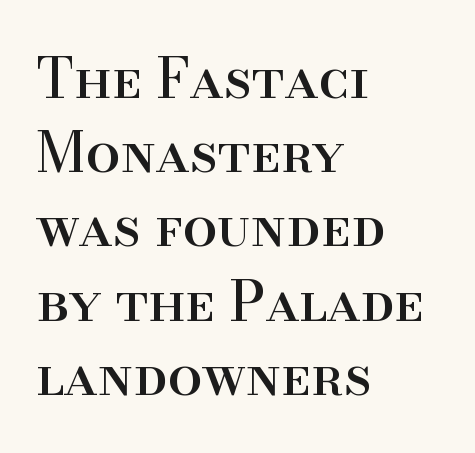
Q: Is the text italic (slanted)? A: No, it is upright.
Q: Is the typeface a serif or a sans-serif typeface? A: Serif.
Q: Is the text underlined? A: No.
Q: How is the paragraph aligned? A: Left-aligned.
Q: Is the spacing between letters normal or unusually wide? A: Normal.
Q: Is the spacing between lines tight, normal or loose? A: Normal.
Q: Width (condensed, normal, or wide)? A: Normal.
Q: Stroke contrast? A: High.
Q: x-height? A: Small.
Q: Monospaced? A: No.
